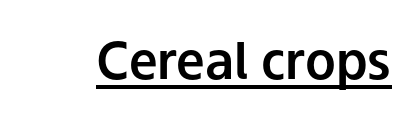
{"serif": "no", "italic": "no", "width": "normal", "stroke_contrast": "low", "x_height": "medium", "monospaced": "no", "underline": "yes", "letter_spacing": "normal", "letter_spacing_em": 0.0, "glyph_px": 51}
